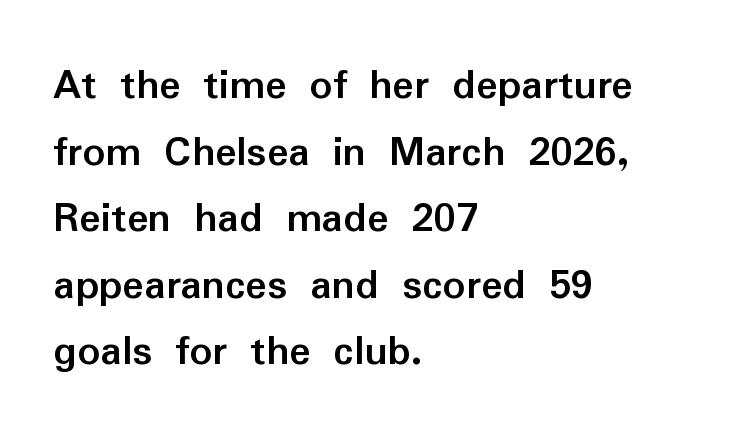
Q: Is the text bold? A: Yes.
Q: Is the text italic (slanted)? A: No, it is upright.
Q: Is the typeface a serif or a sans-serif typeface? A: Sans-serif.
Q: Is the text underlined? A: No.
Q: How is the paragraph aligned? A: Left-aligned.
Q: Is the spacing between letters normal or unusually wide? A: Normal.
Q: Is the spacing between lines tight, normal or loose? A: Normal.
Q: Width (condensed, normal, or wide)? A: Normal.
Q: Stroke contrast? A: Low.
Q: x-height? A: Medium.
Q: Monospaced? A: No.
